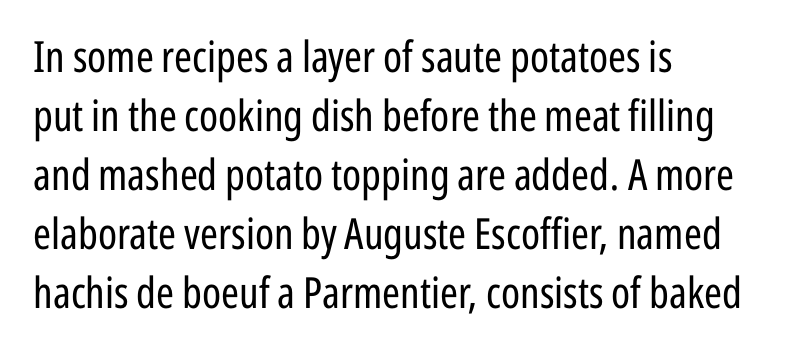
{"serif": "no", "italic": "no", "bold": "no", "weight": "regular", "width": "condensed", "stroke_contrast": "low", "x_height": "medium", "monospaced": "no", "underline": "no", "align": "left", "line_spacing": "normal", "line_spacing_ratio": 1.37, "letter_spacing": "normal", "letter_spacing_em": 0.0, "glyph_px": 43}
